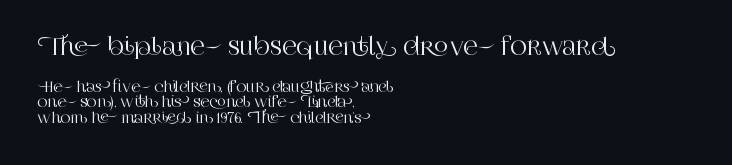
Q: Is the text italic (slanted)? A: No, it is upright.
Q: Is the text underlined? A: No.
Q: How is the paragraph aligned? A: Left-aligned.
Q: Is the spacing between letters normal or unusually wide? A: Normal.
Q: Is the spacing between lines tight, normal or loose? A: Tight.
Q: Which block of text is set in a larger size, the first (top) or the second (bottom)? A: The first (top) one.
